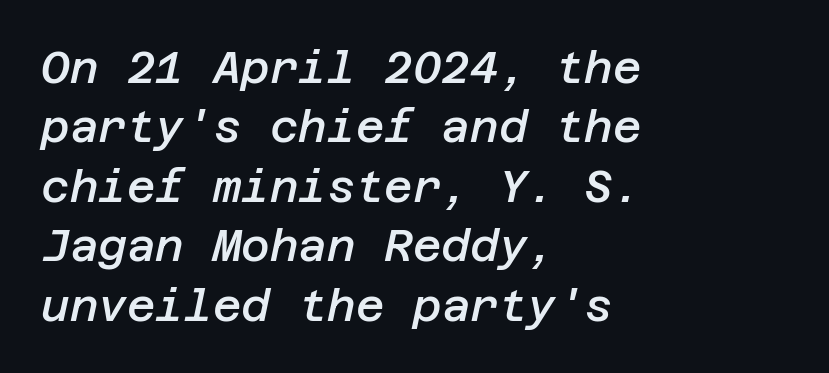
{"italic": "yes", "lean": "right", "slant_degrees": 12, "bold": "semi", "weight": "semibold", "width": "normal", "stroke_contrast": "low", "x_height": "large", "underline": "no", "align": "left", "line_spacing": "normal", "line_spacing_ratio": 1.35, "letter_spacing": "normal", "letter_spacing_em": 0.0, "glyph_px": 44}
